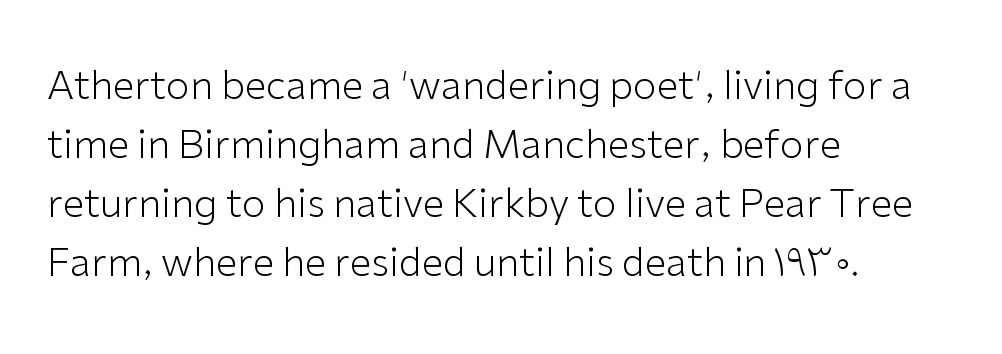
Does the copy run flush right? No — it runs flush left. Each row of text sits above clean, open space. Stems here are at most as thick as an everyday book face. Words appear dense and cohesive because spacing is normal.
